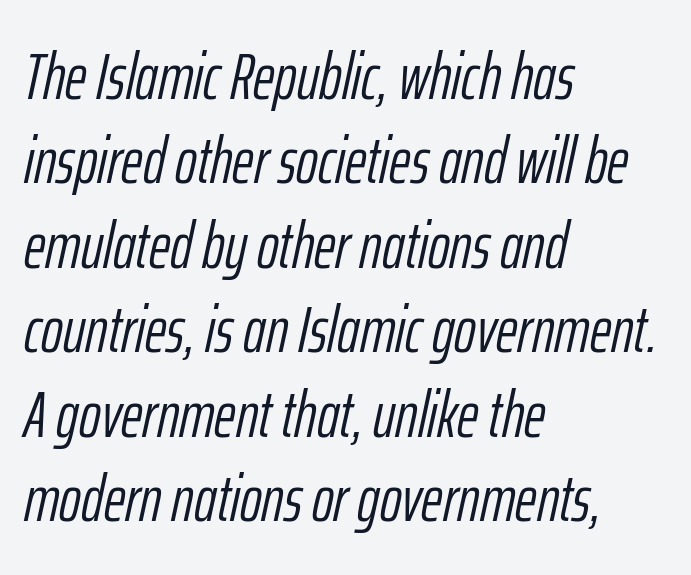
A light-to-regular cut is what we see here. Short and long lines alike share a common starting point at left. The passage shown has conventional tracking throughout. It's the slanting kind of type.
